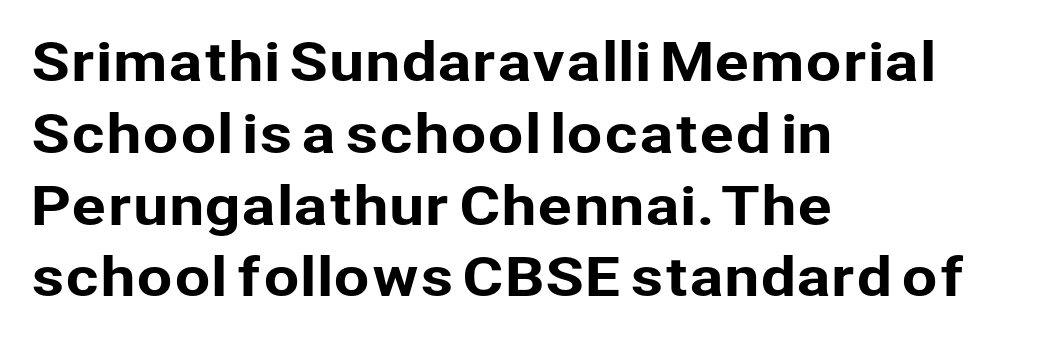
The image shows 52 px sans-serif type, upright; set left-aligned, normal line spacing (1.38x), normal letter spacing, not underlined; low stroke contrast and a medium x-height.
